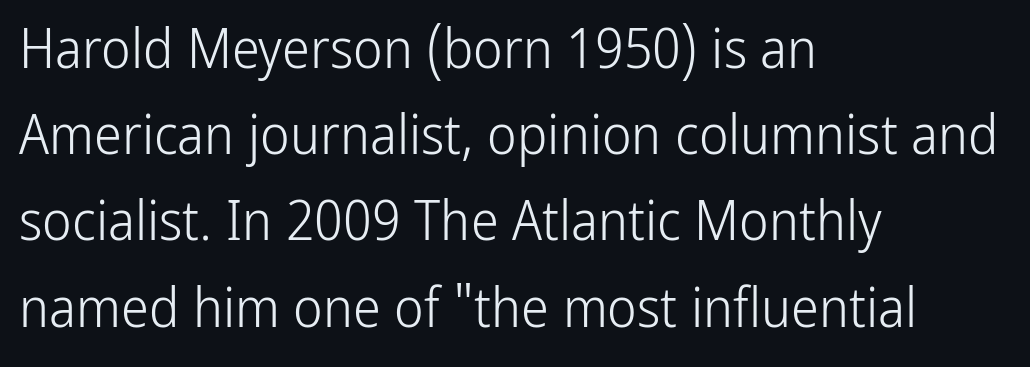
Q: Is the text bold? A: No.
Q: Is the text italic (slanted)? A: No, it is upright.
Q: Is the typeface a serif or a sans-serif typeface? A: Sans-serif.
Q: Is the text underlined? A: No.
Q: How is the paragraph aligned? A: Left-aligned.
Q: Is the spacing between letters normal or unusually wide? A: Normal.
Q: Is the spacing between lines tight, normal or loose? A: Normal.
Q: Width (condensed, normal, or wide)? A: Condensed.
Q: Stroke contrast? A: Low.
Q: x-height? A: Medium.
Q: Monospaced? A: No.
